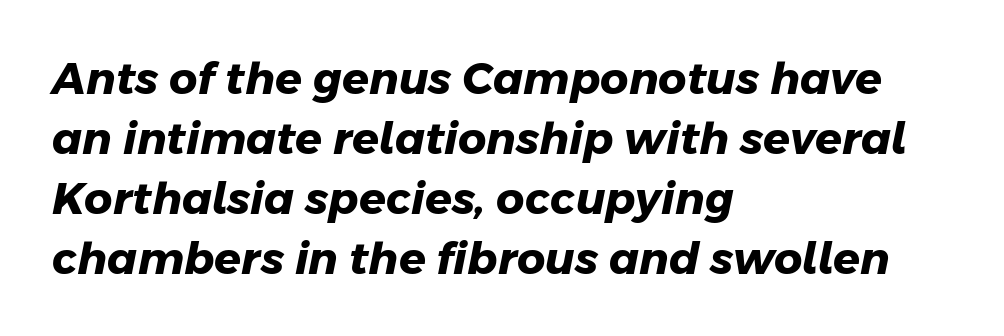
These lines sit exactly where default settings would place them. The letters advance in unequal steps, a hallmark of proportional type. Look at the bottom of the vertical strokes: they stop flat, with no serifs. Left-aligned paragraph, ragged on the right. Tracking here is standard; glyphs follow each other at the usual distance. This rendering features lettering with no underline.
